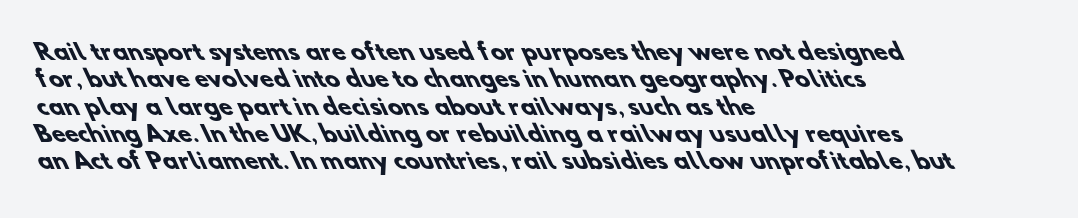
{"bold": "yes", "underline": "no", "align": "left", "line_spacing_ratio": 1.24, "letter_spacing": "normal", "letter_spacing_em": 0.0, "glyph_px": 22}
